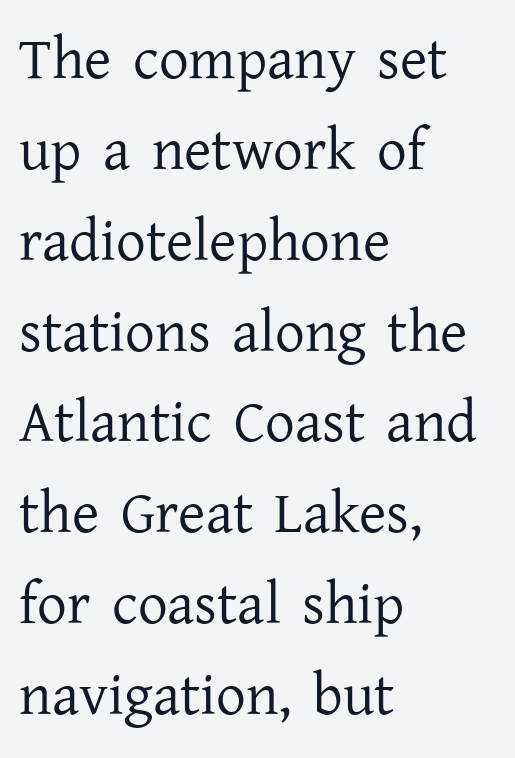
Do the characters align in a grid? No, the font is proportional. Beneath every word, the page is bare. Short and long lines alike share a common starting point at left. Caption: face not bold, strokes unweighted. The typography opts for an upright posture over an oblique one.
